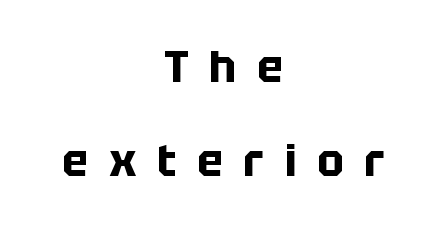
A roman cut, with each character standing at attention. The typesetting leans heavy: a genuine bold. Do the characters align in a grid? No, the font is proportional. Students, note that the glyphs here are deliberately spaced far apart. The vertical gap from one line to the next is large.
